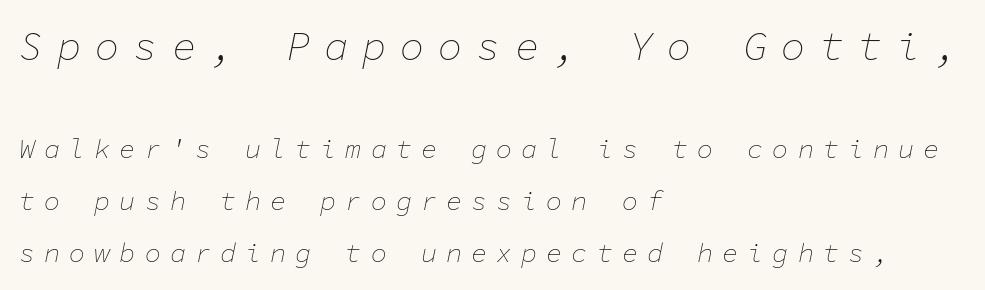
The image shows 41 px thin type, italic (leaning right), monospaced; set left-aligned, loose line spacing (1.93x), unusually wide letter spacing (+0.33 em), not underlined; the first (top) block is 1.52x larger; low stroke contrast and a medium x-height.
